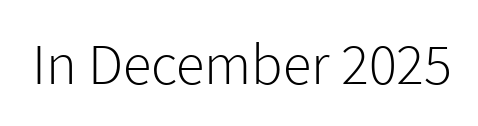
Serif or sans? Sans — the stroke terminals are bare. Has an underline been added? It has not. Do the characters align in a grid? No, the font is proportional. The type sits square on the baseline with zero lean. In terms of letterspacing, this is plain default setting.
